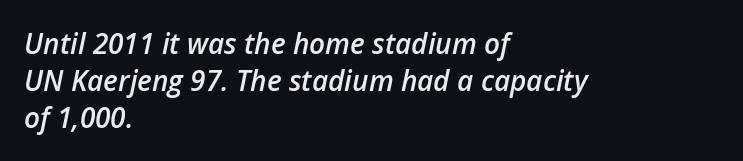
Q: Is the text bold? A: Semi-bold.
Q: Is the text italic (slanted)? A: Yes, it leans right by about 12 degrees.
Q: Is the text underlined? A: No.
Q: How is the paragraph aligned? A: Left-aligned.
Q: Is the spacing between letters normal or unusually wide? A: Normal.
Q: Is the spacing between lines tight, normal or loose? A: Normal.
Q: Width (condensed, normal, or wide)? A: Normal.
Q: Stroke contrast? A: Low.
Q: x-height? A: Medium.
Q: Monospaced? A: No.
